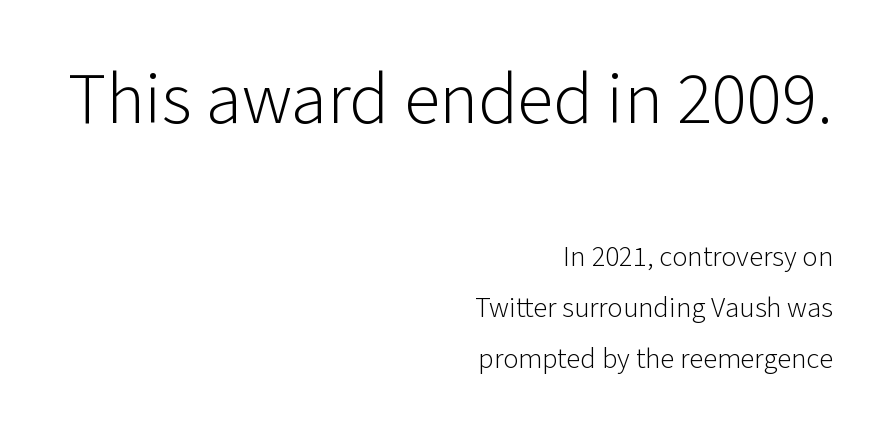
{"serif": "no", "italic": "no", "bold": "no", "weight": "light", "width": "normal", "stroke_contrast": "low", "x_height": "medium", "monospaced": "no", "underline": "no", "align": "right", "line_spacing_ratio": 1.77, "letter_spacing": "normal", "letter_spacing_em": 0.0, "larger_block": "first", "size_ratio": 2.52, "glyph_px": 73}
